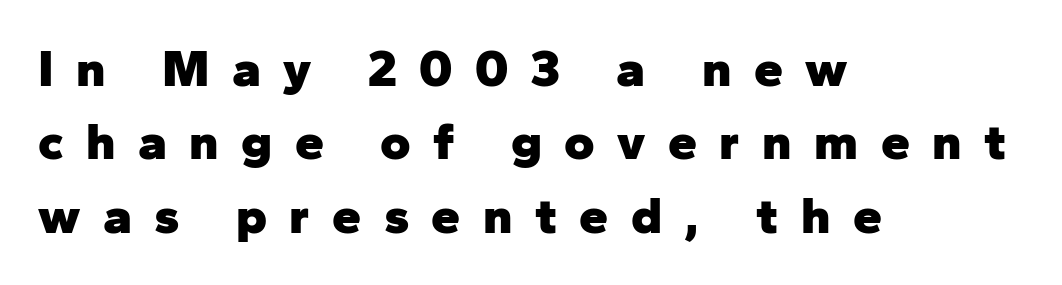
The image shows 52 px heavy sans-serif type, upright; set left-aligned, normal line spacing (1.41x), unusually wide letter spacing (+0.43 em), not underlined; low stroke contrast and a medium x-height.
